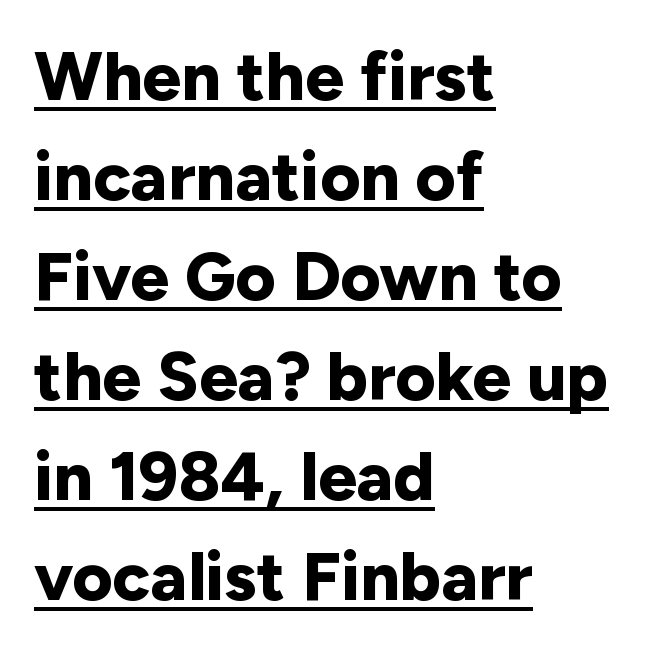
I'd describe the lettering as bold — thick and assertive. Nothing sits at the stroke ends, so this counts as sans-serif. The paragraph has a hard left edge and a soft right edge. This rendering features underlined lettering.
